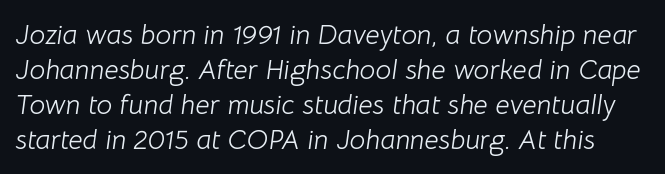
Characters follow at the spacing the type designer built in. Note the varied advance widths — an 'i' is clearly narrower than an 'm'. The passage shown stacks its lines at a standard gap. The lettering tilts uniformly, giving the passage an italic look. Any mark beneath the type? The region is blank. Counters stay open thanks to moderate or lighter strokes.
